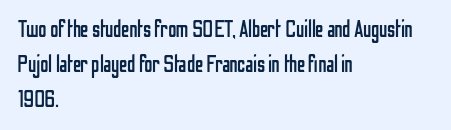
Q: Is the text bold? A: No.
Q: Is the text italic (slanted)? A: No, it is upright.
Q: Is the text underlined? A: No.
Q: How is the paragraph aligned? A: Left-aligned.
Q: Is the spacing between letters normal or unusually wide? A: Normal.
Q: Is the spacing between lines tight, normal or loose? A: Normal.
